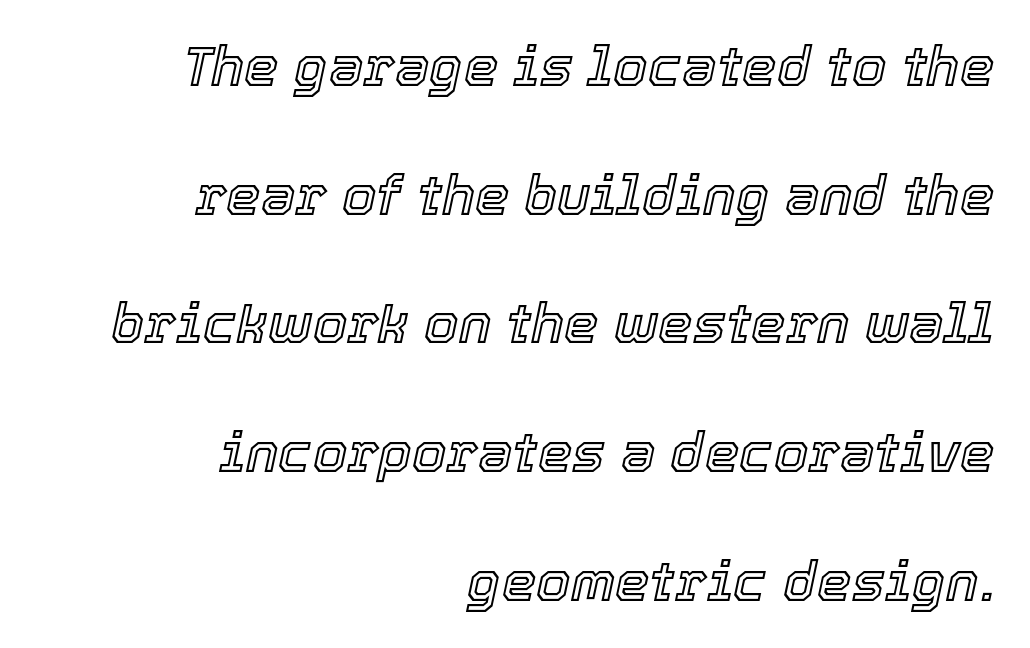
The image shows 55 px text type, italic (leaning right); set right-aligned, loose line spacing (2.34x), normal letter spacing, not underlined; a medium x-height.
